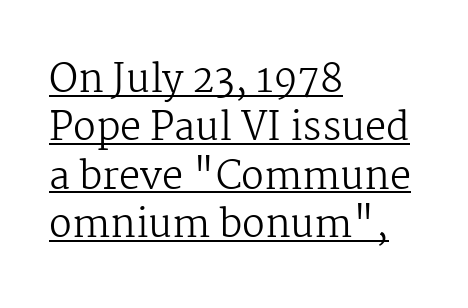
{"serif": "yes", "italic": "no", "bold": "no", "weight": "regular", "width": "normal", "stroke_contrast": "medium", "x_height": "medium", "monospaced": "no", "underline": "yes", "align": "left", "line_spacing": "normal", "line_spacing_ratio": 1.27, "letter_spacing": "normal", "letter_spacing_em": 0.0, "glyph_px": 38}
